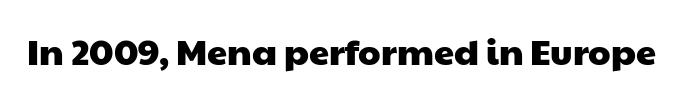
Grotesque or geometric, the face here clearly has no serifs. Varying glyph widths throughout — classic text-font behaviour. Tracking value appears to be zero — textbook default spacing. The area under the type is left untouched.
